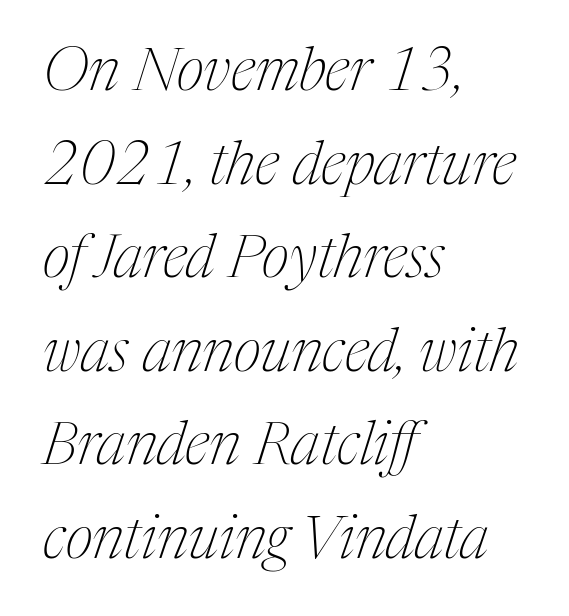
{"serif": "yes", "italic": "yes", "lean": "right", "slant_degrees": 17, "bold": "no", "weight": "thin", "width": "condensed", "stroke_contrast": "medium", "x_height": "medium", "monospaced": "no", "underline": "no", "align": "left", "line_spacing": "normal", "line_spacing_ratio": 1.56, "letter_spacing": "normal", "letter_spacing_em": 0.0, "glyph_px": 60}
